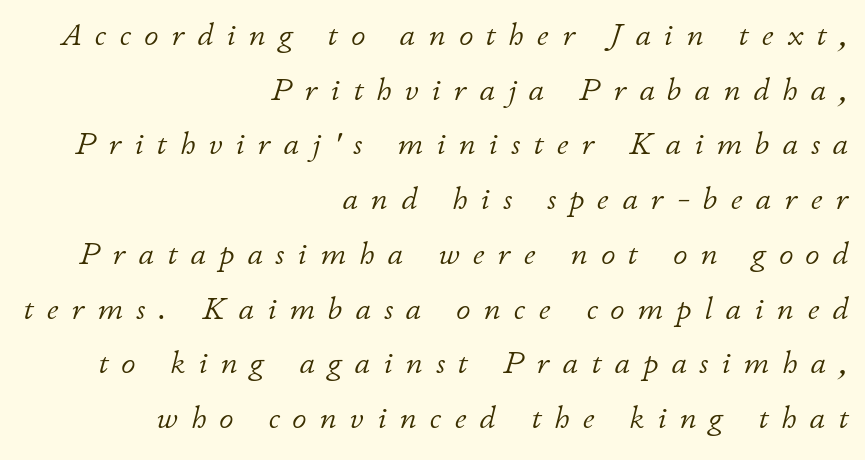
{"italic": "yes", "lean": "right", "slant_degrees": 11, "bold": "no", "weight": "light", "width": "normal", "stroke_contrast": "low", "x_height": "small", "monospaced": "no", "underline": "no", "align": "right", "line_spacing_ratio": 1.71, "letter_spacing": "wide", "letter_spacing_em": 0.41, "glyph_px": 32}
